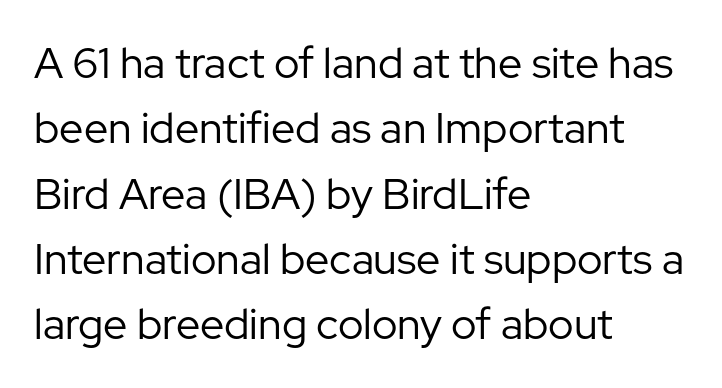
The image shows 43 px regular-weight sans-serif type, upright; set left-aligned, normal line spacing (1.52x), normal letter spacing, not underlined; low stroke contrast and a medium x-height.
